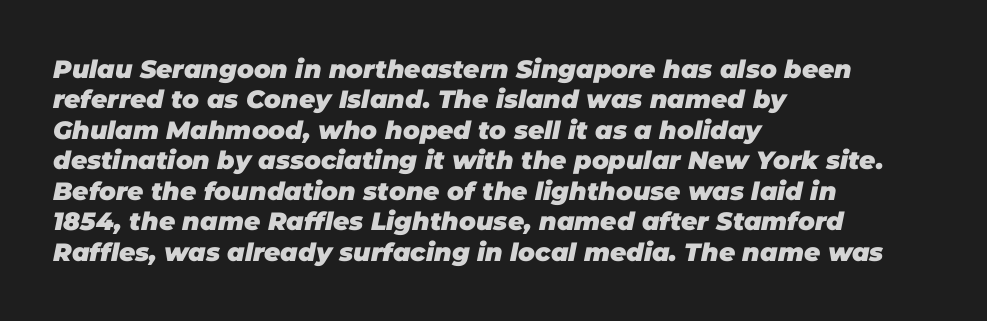
The image shows 25 px bold type, italic (leaning right); set left-aligned, line spacing 1.22x, normal letter spacing, not underlined.
